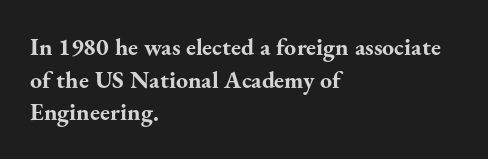
The image shows 24 px bold type, upright; set left-aligned, normal line spacing (1.36x), normal letter spacing, not underlined.
